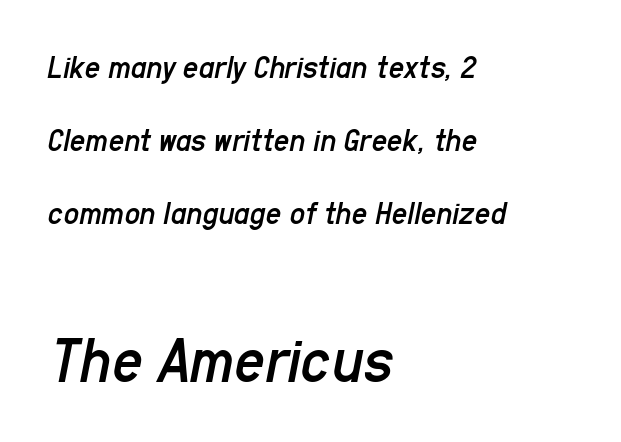
These lines stand farther apart than default settings would place them. Character widths vary here, with narrow letters taking less room than wide ones. Letter spacing: default. These lines were composed using italics. Quick note: underline off. Compared with a typical body face, this is equally light or lighter still.
